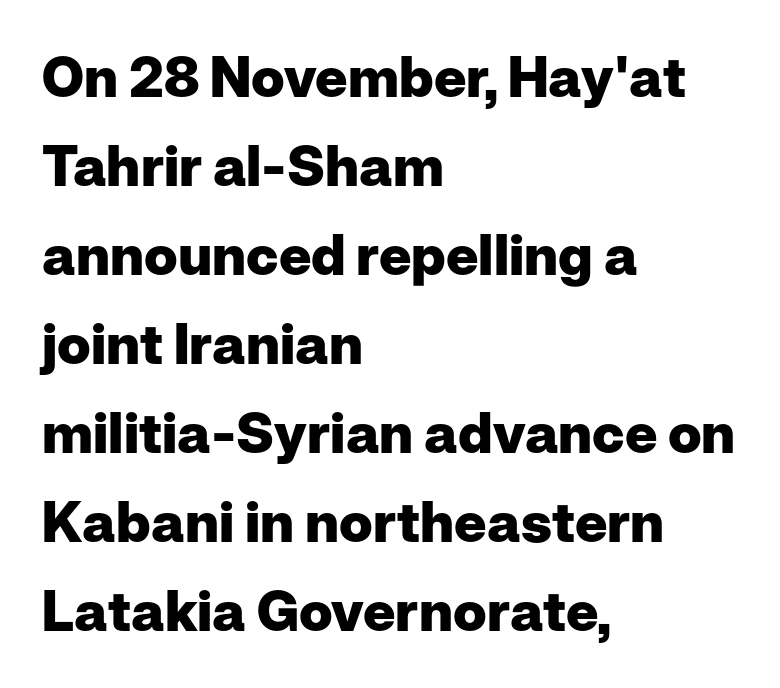
{"serif": "no", "italic": "no", "bold": "yes", "weight": "heavy", "width": "normal", "stroke_contrast": "low", "x_height": "medium", "monospaced": "no", "underline": "no", "align": "left", "line_spacing": "normal", "line_spacing_ratio": 1.59, "letter_spacing": "normal", "letter_spacing_em": 0.0, "glyph_px": 56}
